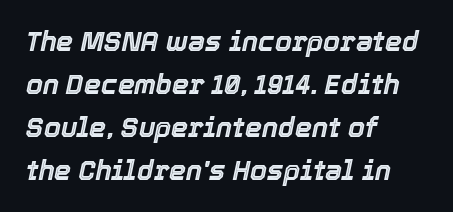
This is oblique type, the kind used for emphasis or titles. A bare baseline throughout the passage. The text block is weighted toward the left margin, trailing off unevenly rightward. Letter spacing: default.
